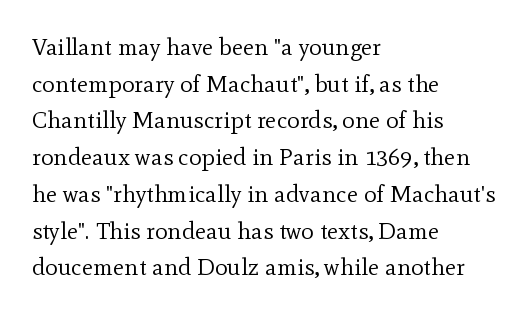
The image shows 24 px text type, upright; set left-aligned, normal line spacing (1.53x), normal letter spacing, not underlined.
